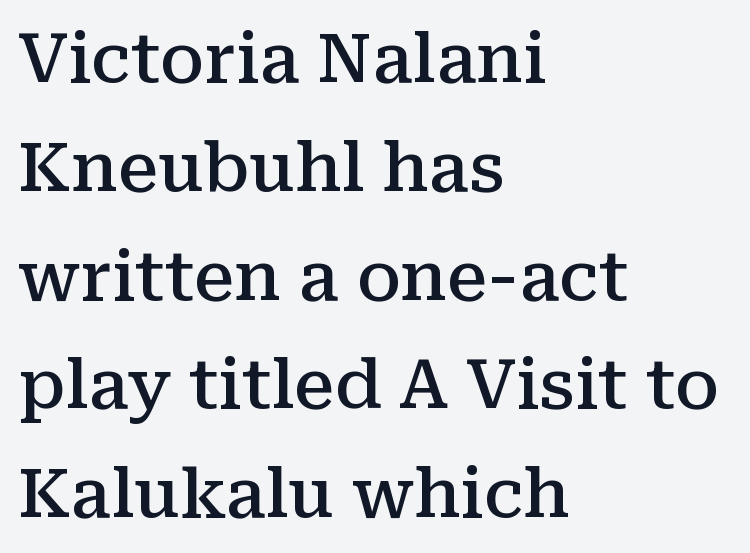
Q: Is the text bold? A: Semi-bold.
Q: Is the text italic (slanted)? A: No, it is upright.
Q: Is the typeface a serif or a sans-serif typeface? A: Serif.
Q: Is the text underlined? A: No.
Q: How is the paragraph aligned? A: Left-aligned.
Q: Is the spacing between letters normal or unusually wide? A: Normal.
Q: Is the spacing between lines tight, normal or loose? A: Normal.
Q: Width (condensed, normal, or wide)? A: Normal.
Q: Stroke contrast? A: Medium.
Q: x-height? A: Medium.
Q: Monospaced? A: No.
